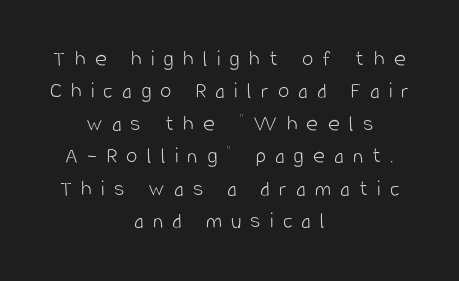
{"italic": "no", "bold": "no", "underline": "no", "align": "center", "line_spacing": "normal", "line_spacing_ratio": 1.41, "letter_spacing": "wide", "letter_spacing_em": 0.4, "glyph_px": 23}
